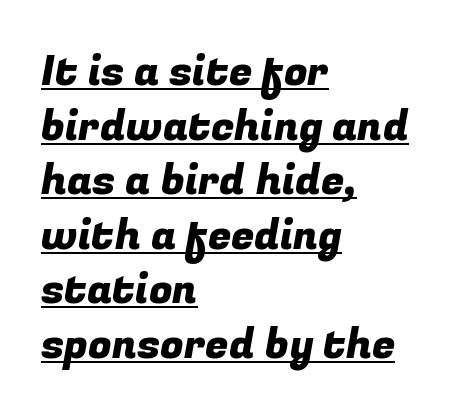
Regular leading. Serif or sans? Sans — the stroke terminals are bare. The rendering anchors every line to the left-hand side. Note the varied advance widths — an 'i' is clearly narrower than an 'm'. The face used here is rendered with its standard letterfit.
